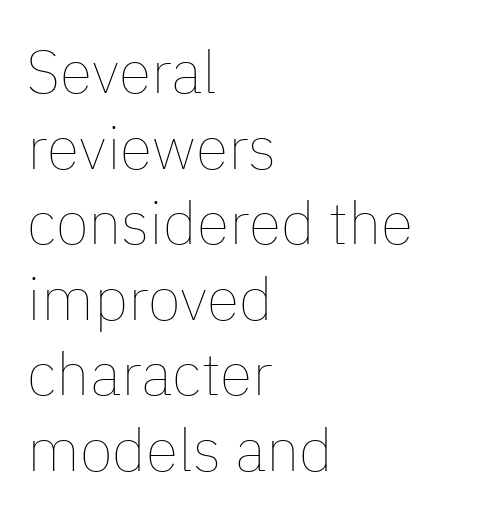
Q: Is the text bold? A: No.
Q: Is the text italic (slanted)? A: No, it is upright.
Q: Is the text underlined? A: No.
Q: How is the paragraph aligned? A: Left-aligned.
Q: Is the spacing between letters normal or unusually wide? A: Normal.
Q: Is the spacing between lines tight, normal or loose? A: Normal.
Q: Width (condensed, normal, or wide)? A: Normal.
Q: Stroke contrast? A: Low.
Q: x-height? A: Medium.
Q: Monospaced? A: No.
